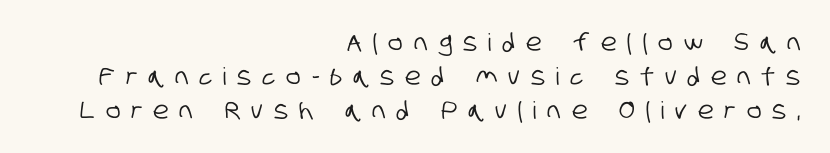
{"underline": "no", "align": "right", "line_spacing": "normal", "line_spacing_ratio": 1.41, "letter_spacing": "wide", "letter_spacing_em": 0.46, "glyph_px": 24}
